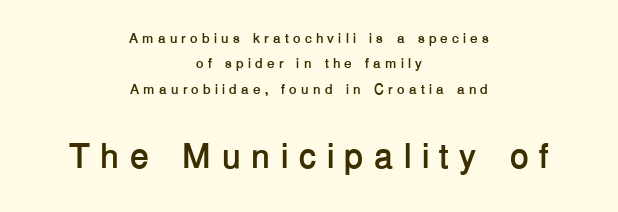
Type without underlining. Character widths vary here, with narrow letters taking less room than wide ones. These lines were composed using upright roman letters. The passage shown is typeset with a sans-serif family. Look at the tracking — it's clearly loosened, letters drifting apart.
